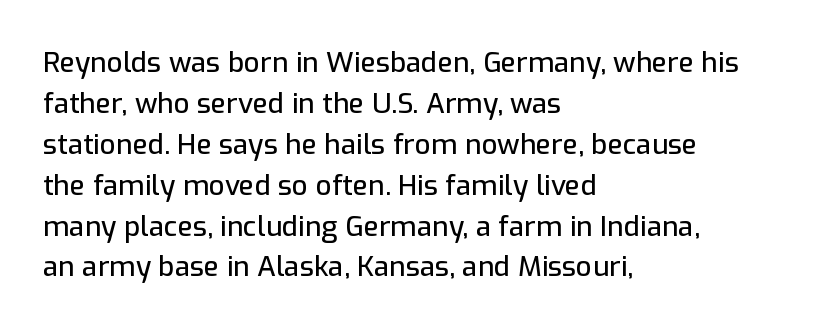
Posture: vertical. This sample has the flowing, uneven cadence of proportional lettering. Honestly, the letter spacing is just normal — you wouldn't notice it. Regular leading. Honestly, there is no underline to notice here at all.
